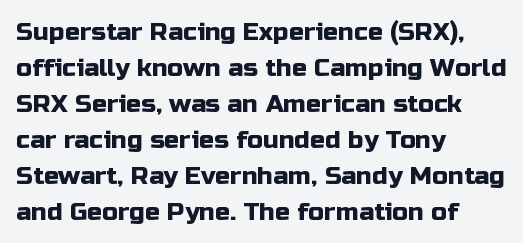
The image shows 25 px text type, upright; set left-aligned, normal line spacing (1.44x), normal letter spacing, not underlined.
